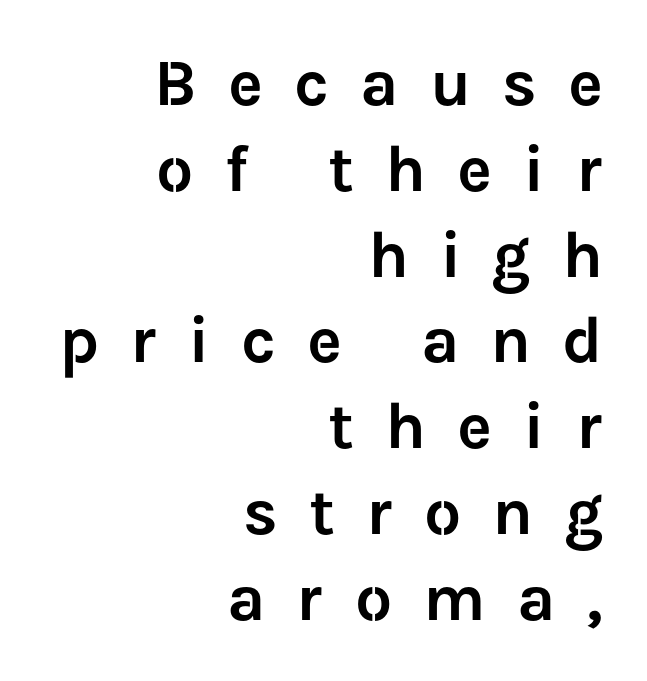
{"serif": "no", "italic": "no", "width": "normal", "stroke_contrast": "low", "x_height": "medium", "monospaced": "no", "underline": "no", "align": "right", "line_spacing": "normal", "line_spacing_ratio": 1.3, "letter_spacing": "wide", "letter_spacing_em": 0.47, "glyph_px": 66}
